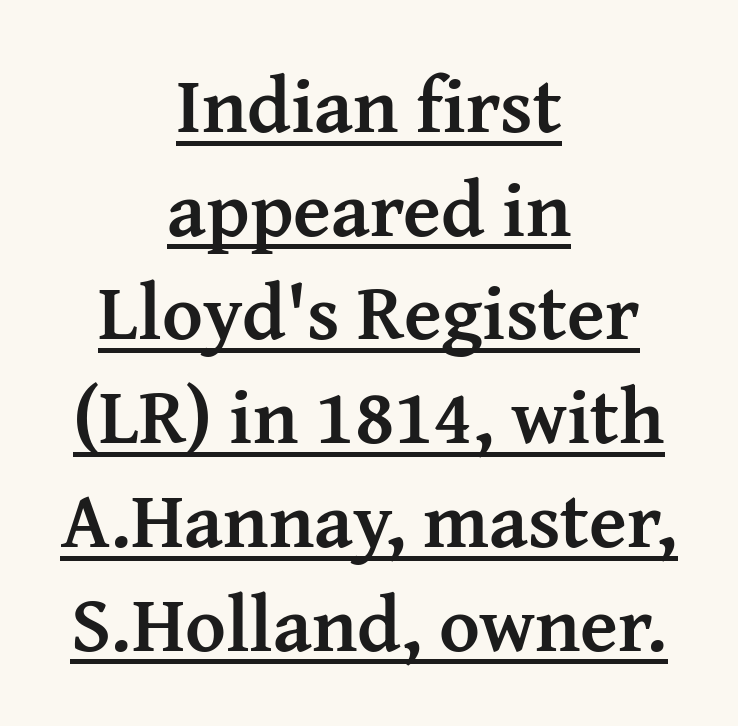
These lines are rendered in a variable-pitch font. Compared with typical body copy, the letter spacing here is the same. The passage shown is typeset with a serif family. The rag falls on both sides of this text block equally. The specimen includes a rule beneath the text block's lines. Rows of type keep a routine distance in the vertical direction.
